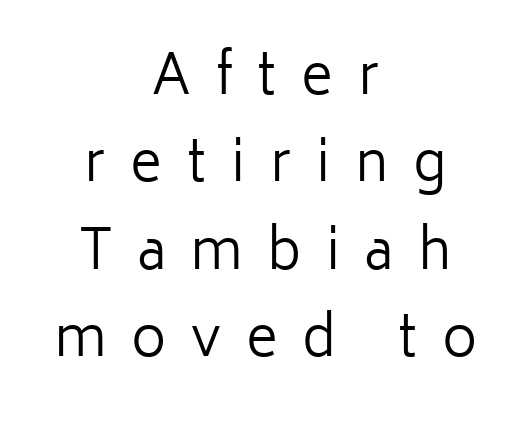
Q: Is the text bold? A: No.
Q: Is the text italic (slanted)? A: No, it is upright.
Q: Is the typeface a serif or a sans-serif typeface? A: Sans-serif.
Q: Is the text underlined? A: No.
Q: How is the paragraph aligned? A: Centered.
Q: Is the spacing between letters normal or unusually wide? A: Unusually wide.
Q: Is the spacing between lines tight, normal or loose? A: Normal.
Q: Width (condensed, normal, or wide)? A: Normal.
Q: Stroke contrast? A: Low.
Q: x-height? A: Medium.
Q: Monospaced? A: No.
